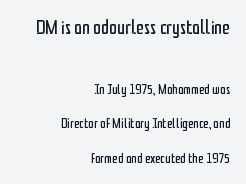
Q: Is the text bold? A: No.
Q: Is the text italic (slanted)? A: No, it is upright.
Q: Is the text underlined? A: No.
Q: How is the paragraph aligned? A: Right-aligned.
Q: Is the spacing between letters normal or unusually wide? A: Normal.
Q: Is the spacing between lines tight, normal or loose? A: Loose.
Q: Which block of text is set in a larger size, the first (top) or the second (bottom)? A: The first (top) one.
